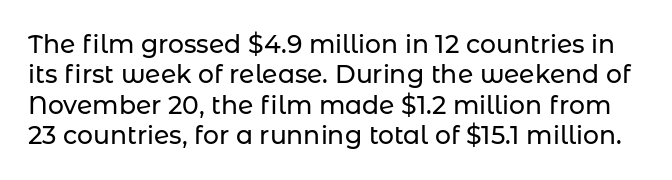
{"italic": "no", "underline": "no", "line_spacing_ratio": 1.22, "letter_spacing": "normal", "letter_spacing_em": 0.0, "glyph_px": 25}
